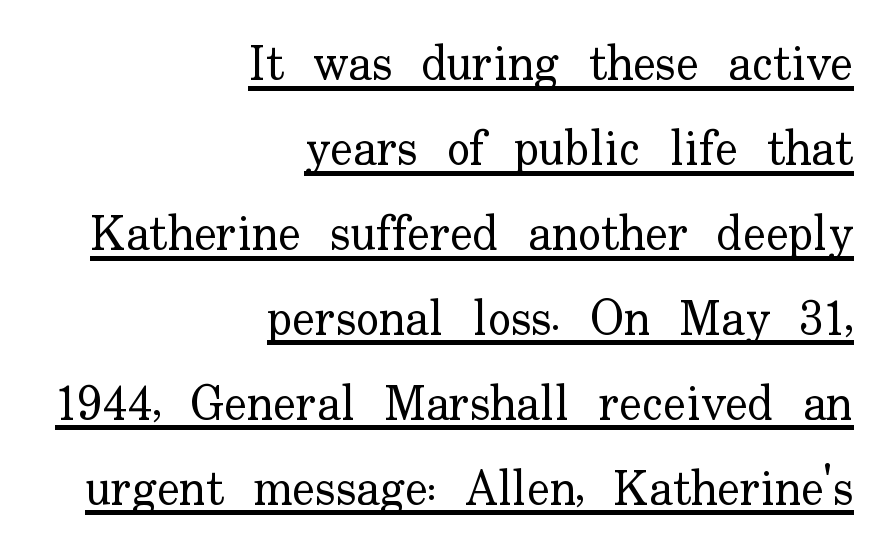
The image shows 48 px regular-weight serif type, upright; set right-aligned, line spacing 1.77x, normal letter spacing, underlined; low stroke contrast and a small x-height.
